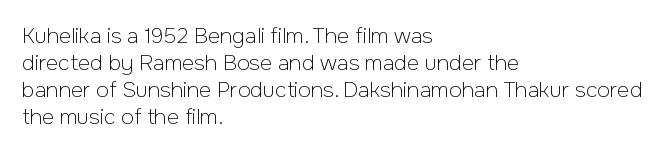
These lines keep a tight, regular rhythm from letter to letter. The rows are spaced the way most documents space them. Nothing heavy about these letters — not bold at all. A roman cut, with each character standing at attention. Check under the words: just untouched page. All the whitespace from short lines collects on the right.
